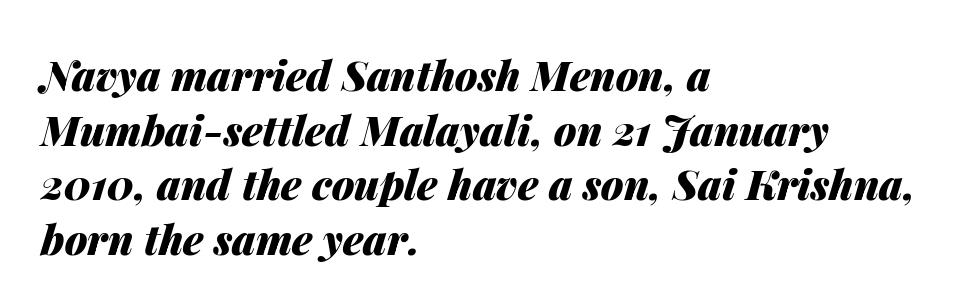
The line texture is even and compact thanks to regular tracking. The specimen reads as italic at a glance. The string is rendered with underlining switched off. Is this a fixed-width face? No — the glyphs have proportional, varying widths. Evenly set lines give the paragraph a standard silhouette. You'd pick this weight for a headline — it's a proper bold.
